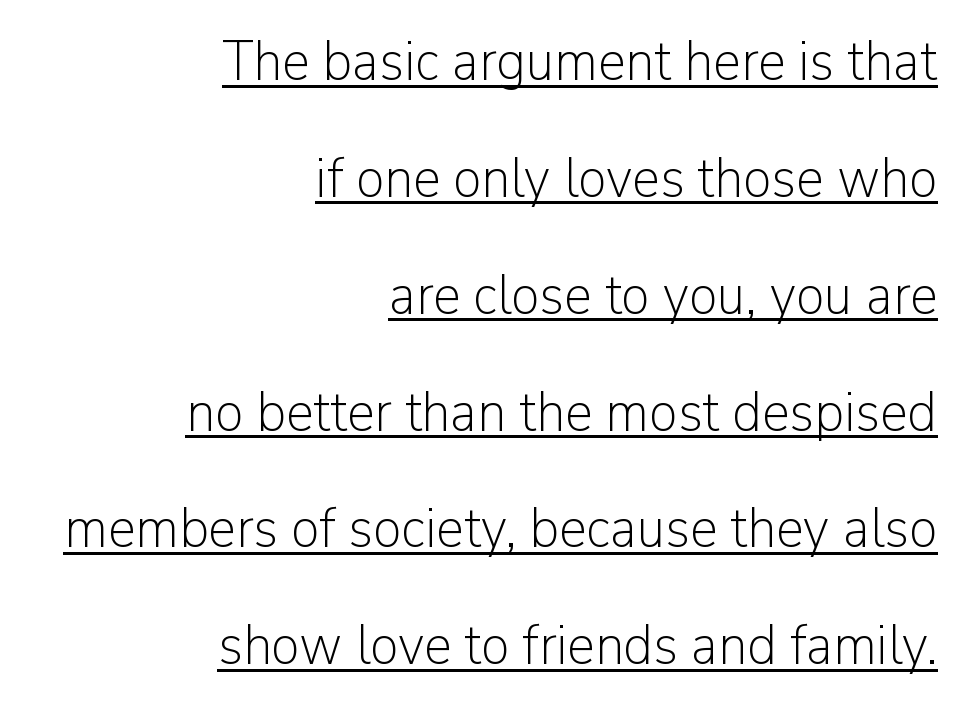
Q: Is the text bold? A: No.
Q: Is the text italic (slanted)? A: No, it is upright.
Q: Is the typeface a serif or a sans-serif typeface? A: Sans-serif.
Q: Is the text underlined? A: Yes.
Q: How is the paragraph aligned? A: Right-aligned.
Q: Is the spacing between letters normal or unusually wide? A: Normal.
Q: Is the spacing between lines tight, normal or loose? A: Loose.
Q: Width (condensed, normal, or wide)? A: Normal.
Q: Stroke contrast? A: Low.
Q: x-height? A: Medium.
Q: Monospaced? A: No.
